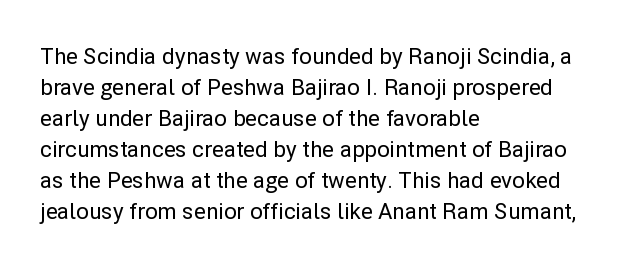
The image shows 22 px text type, upright; set left-aligned, normal line spacing (1.41x), normal letter spacing, not underlined.
